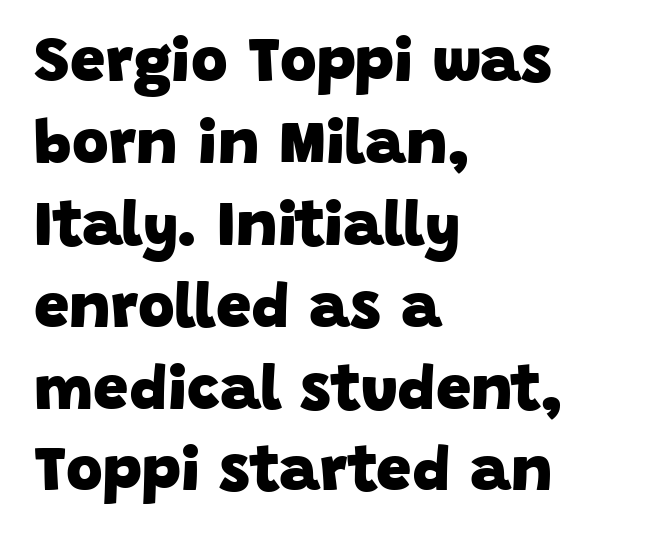
The type is set solid horizontally, with unmodified tracking. The words here are not underlined. Spacing verdict: proportional, widths tailored to each character. Does the weight exceed regular? Yes, all the way to bold.
